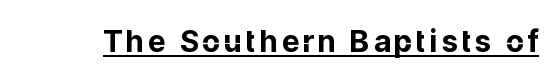
Q: Is the text bold? A: Yes.
Q: Is the text italic (slanted)? A: No, it is upright.
Q: Is the typeface a serif or a sans-serif typeface? A: Sans-serif.
Q: Is the text underlined? A: Yes.
Q: Width (condensed, normal, or wide)? A: Normal.
Q: Stroke contrast? A: Low.
Q: x-height? A: Medium.
Q: Monospaced? A: No.
